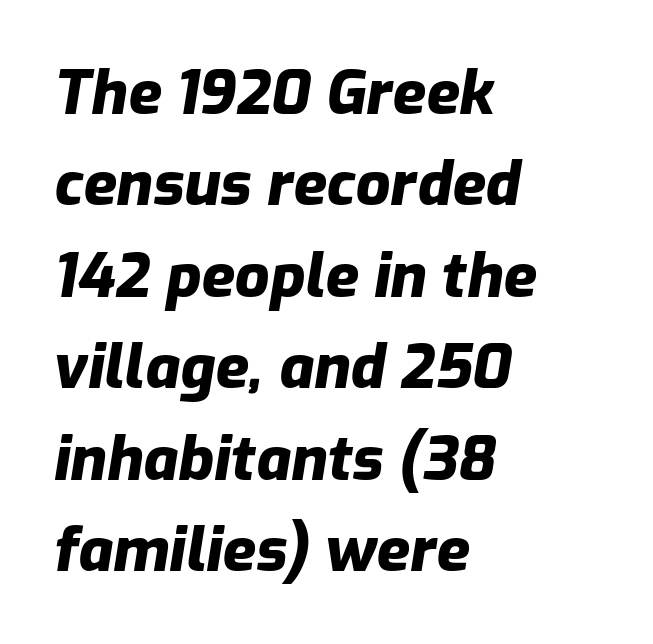
{"italic": "yes", "lean": "right", "slant_degrees": 9, "bold": "yes", "weight": "heavy", "width": "normal", "stroke_contrast": "low", "x_height": "medium", "monospaced": "no", "underline": "no", "align": "left", "line_spacing": "normal", "line_spacing_ratio": 1.5, "letter_spacing": "normal", "letter_spacing_em": 0.0, "glyph_px": 61}
